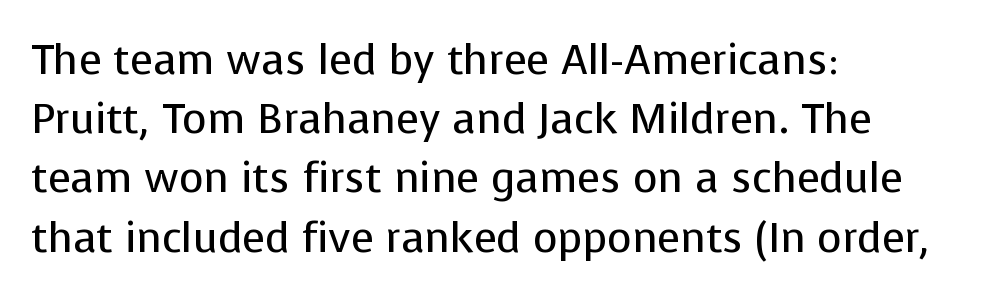
The image shows 42 px regular-weight sans-serif type, upright; set left-aligned, normal line spacing (1.41x), normal letter spacing, not underlined; low stroke contrast and a medium x-height.
